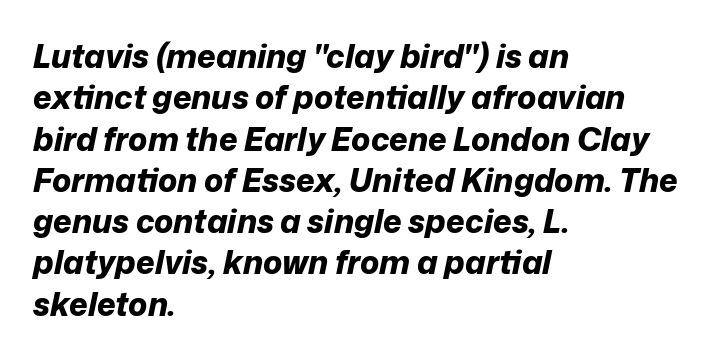
Q: Is the text bold? A: Yes.
Q: Is the text italic (slanted)? A: Yes, it leans right by about 12 degrees.
Q: Is the text underlined? A: No.
Q: How is the paragraph aligned? A: Left-aligned.
Q: Is the spacing between letters normal or unusually wide? A: Normal.
Q: Is the spacing between lines tight, normal or loose? A: Normal.
Q: Width (condensed, normal, or wide)? A: Normal.
Q: Stroke contrast? A: Low.
Q: x-height? A: Medium.
Q: Monospaced? A: No.
